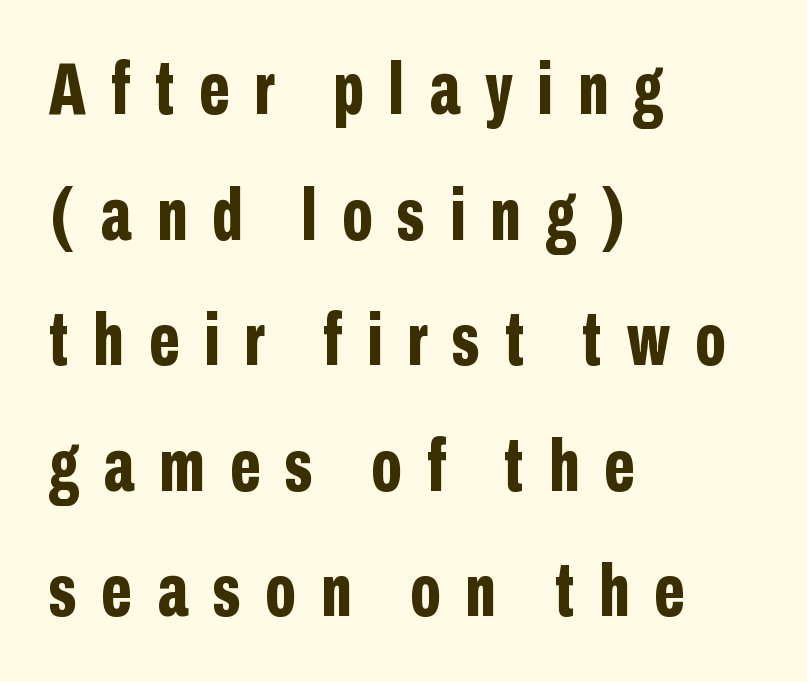
The image shows 73 px bold, condensed sans-serif type, upright; set left-aligned, line spacing 1.72x, unusually wide letter spacing (+0.34 em), not underlined; low stroke contrast and a medium x-height.
